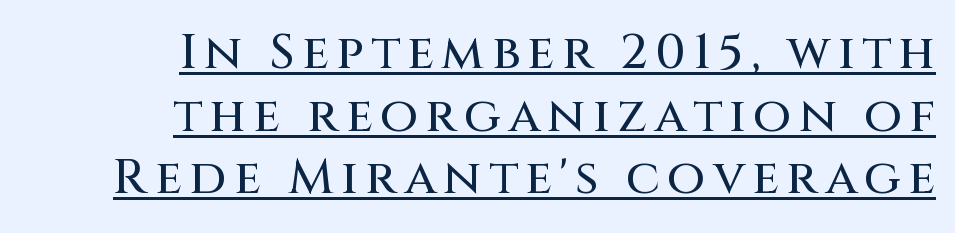
Q: Is the text italic (slanted)? A: No, it is upright.
Q: Is the typeface a serif or a sans-serif typeface? A: Sans-serif.
Q: Is the text underlined? A: Yes.
Q: How is the paragraph aligned? A: Right-aligned.
Q: Is the spacing between lines tight, normal or loose? A: Normal.
Q: Width (condensed, normal, or wide)? A: Normal.
Q: Stroke contrast? A: Medium.
Q: x-height? A: Large.
Q: Monospaced? A: No.
